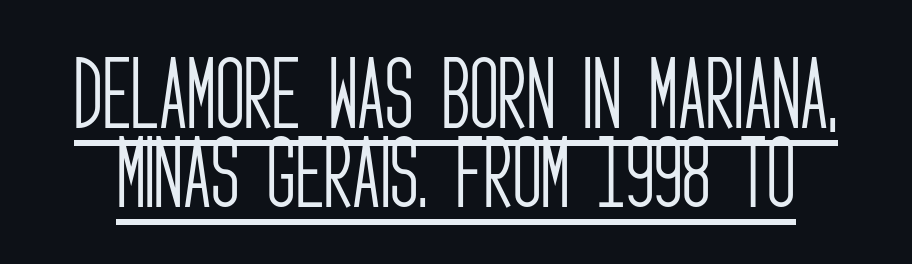
{"serif": "no", "italic": "no", "bold": "no", "weight": "light", "width": "condensed", "stroke_contrast": "low", "x_height": "large", "monospaced": "no", "underline": "yes", "line_spacing": "tight", "line_spacing_ratio": 1.0, "letter_spacing": "normal", "letter_spacing_em": 0.0, "glyph_px": 79}
